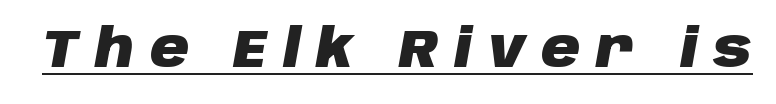
Q: Is the text bold? A: Yes.
Q: Is the text italic (slanted)? A: Yes, it leans right by about 10 degrees.
Q: Is the text underlined? A: Yes.
Q: Is the spacing between letters normal or unusually wide? A: Unusually wide.
Q: Width (condensed, normal, or wide)? A: Normal.
Q: Stroke contrast? A: Low.
Q: x-height? A: Large.
Q: Monospaced? A: No.
